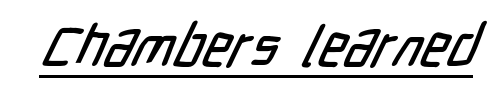
{"serif": "no", "width": "condensed", "stroke_contrast": "low", "x_height": "medium", "monospaced": "no", "underline": "yes", "letter_spacing": "normal", "letter_spacing_em": 0.0, "glyph_px": 57}
